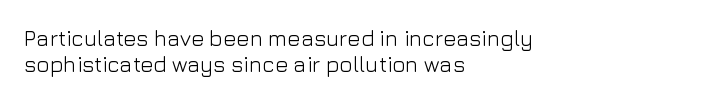
The image shows 22 px text type, upright; set left-aligned, line spacing 1.2x, normal letter spacing, not underlined.
